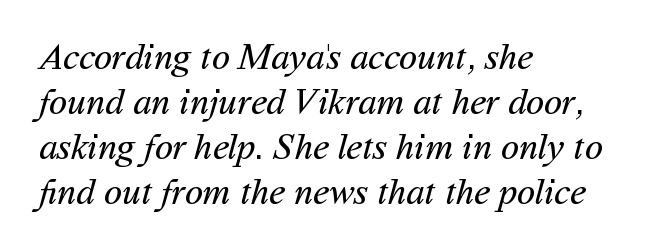
Q: Is the text bold? A: No.
Q: Is the typeface a serif or a sans-serif typeface? A: Sans-serif.
Q: Is the text underlined? A: No.
Q: How is the paragraph aligned? A: Left-aligned.
Q: Is the spacing between letters normal or unusually wide? A: Normal.
Q: Width (condensed, normal, or wide)? A: Normal.
Q: Stroke contrast? A: Medium.
Q: x-height? A: Medium.
Q: Monospaced? A: No.
